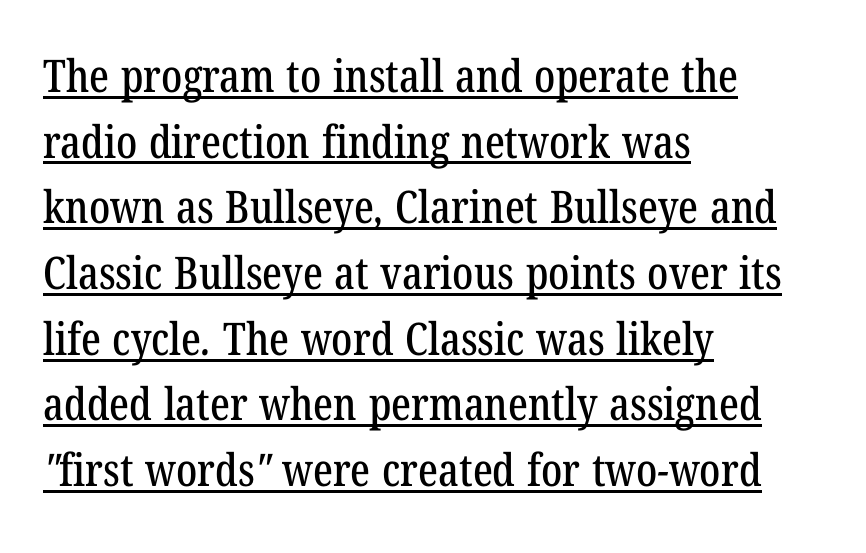
The image shows 45 px condensed serif type; set left-aligned, normal line spacing (1.46x), normal letter spacing, underlined; low stroke contrast and a medium x-height.
